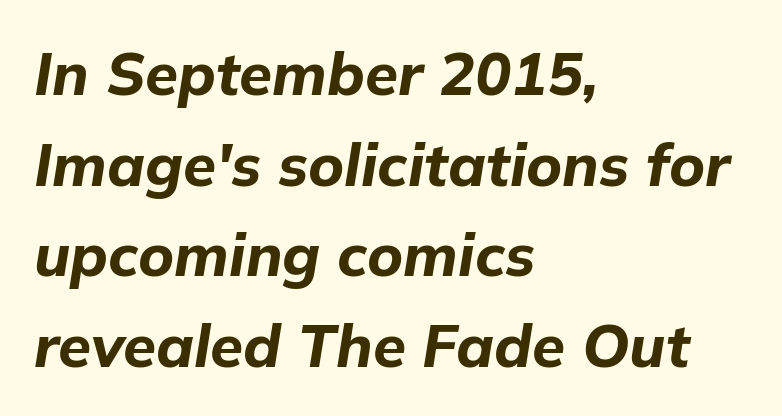
The paragraph shown leans on its left margin. You could call the tracking neutral — neither tight nor loose. Think of a printed novel: that variable character pitch is what you see here. Letters rest on an invisible, unmarked baseline.
